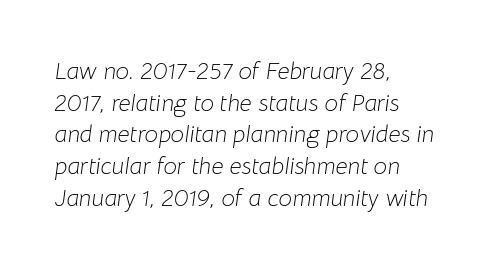
The image shows 24 px text type, italic (leaning right); set left-aligned, normal line spacing (1.32x), normal letter spacing, not underlined.
